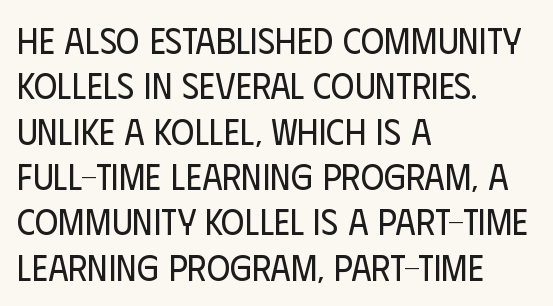
Q: Is the text bold? A: No.
Q: Is the text italic (slanted)? A: No, it is upright.
Q: Is the typeface a serif or a sans-serif typeface? A: Sans-serif.
Q: Is the text underlined? A: No.
Q: How is the paragraph aligned? A: Left-aligned.
Q: Is the spacing between letters normal or unusually wide? A: Normal.
Q: Is the spacing between lines tight, normal or loose? A: Normal.
Q: Width (condensed, normal, or wide)? A: Condensed.
Q: Stroke contrast? A: Low.
Q: x-height? A: Large.
Q: Monospaced? A: No.
